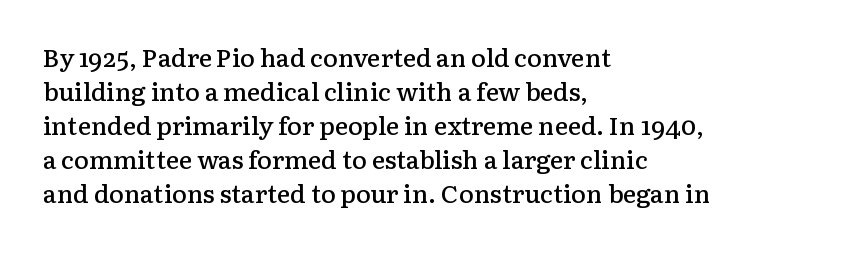
Do the letters lean? They stand straight. Set as a demibold, roughly 600 on the weight scale. Interline gaps are of average width in this sample. Has an underline been added? It has not. In CSS terms this would be text-align: left. The passage shown has conventional tracking throughout.
